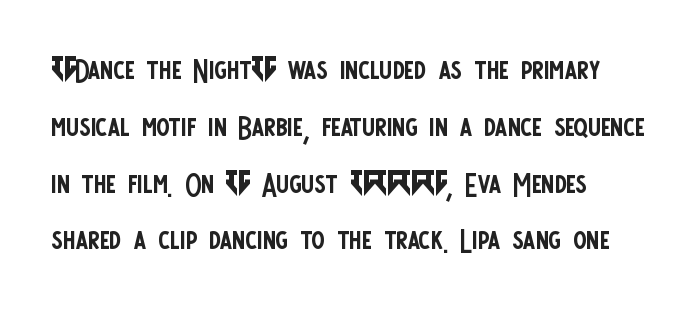
{"serif": "no", "italic": "no", "bold": "no", "weight": "regular", "width": "condensed", "stroke_contrast": "low", "x_height": "large", "monospaced": "no", "underline": "no", "align": "left", "line_spacing": "normal", "line_spacing_ratio": 1.42, "letter_spacing": "normal", "letter_spacing_em": 0.0, "glyph_px": 40}
